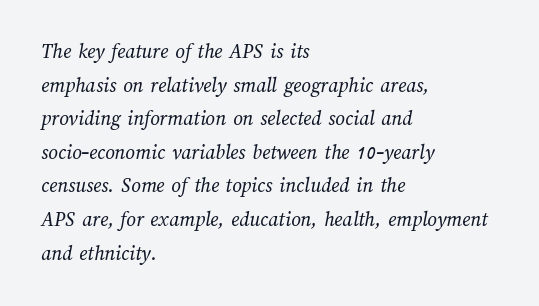
Q: Is the text bold? A: No.
Q: Is the text underlined? A: No.
Q: How is the paragraph aligned? A: Left-aligned.
Q: Is the spacing between letters normal or unusually wide? A: Normal.
Q: Is the spacing between lines tight, normal or loose? A: Normal.
